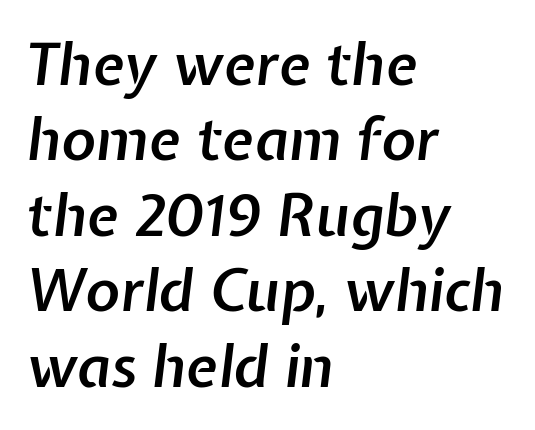
The image shows 58 px semibold type, italic (leaning right); set left-aligned, normal line spacing (1.3x), normal letter spacing, not underlined; low stroke contrast and a medium x-height.
